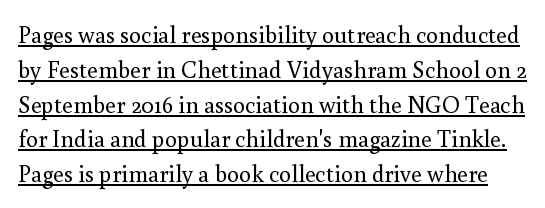
{"italic": "no", "bold": "no", "underline": "yes", "line_spacing": "normal", "line_spacing_ratio": 1.45, "letter_spacing": "normal", "letter_spacing_em": 0.0, "glyph_px": 24}
